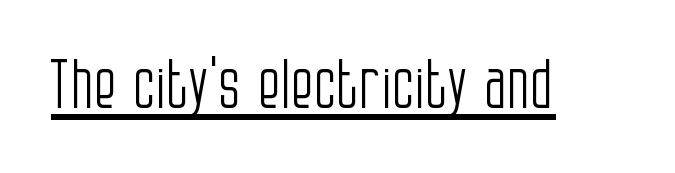
{"serif": "no", "italic": "no", "bold": "no", "weight": "light", "width": "condensed", "stroke_contrast": "low", "x_height": "large", "monospaced": "no", "underline": "yes", "letter_spacing": "normal", "letter_spacing_em": 0.0, "glyph_px": 67}
